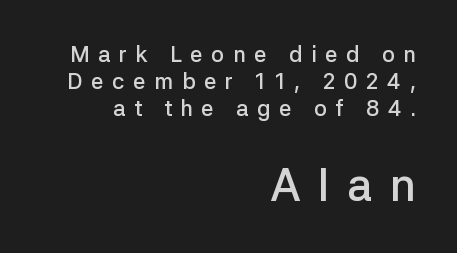
The image shows 45 px semibold sans-serif type, upright; set right-aligned, line spacing 1.22x, unusually wide letter spacing (+0.39 em), not underlined; the second (bottom) block is 2.05x larger; low stroke contrast and a medium x-height.
